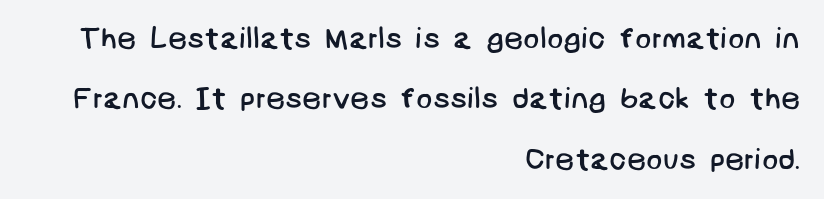
Q: Is the text bold? A: No.
Q: Is the typeface a serif or a sans-serif typeface? A: Sans-serif.
Q: Is the text underlined? A: No.
Q: How is the paragraph aligned? A: Right-aligned.
Q: Is the spacing between letters normal or unusually wide? A: Normal.
Q: Is the spacing between lines tight, normal or loose? A: Loose.
Q: Width (condensed, normal, or wide)? A: Normal.
Q: Stroke contrast? A: Low.
Q: x-height? A: Large.
